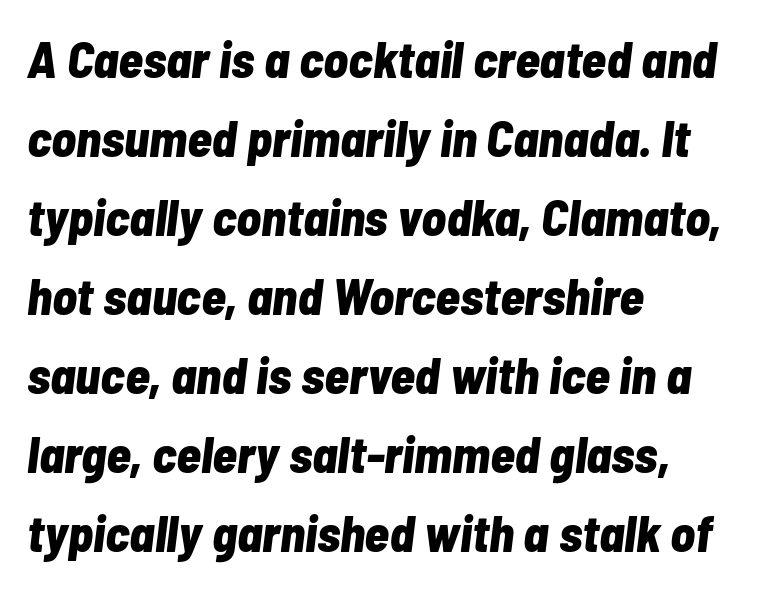
Q: Is the text bold? A: Yes.
Q: Is the text italic (slanted)? A: Yes, it leans right by about 7 degrees.
Q: Is the text underlined? A: No.
Q: How is the paragraph aligned? A: Left-aligned.
Q: Is the spacing between letters normal or unusually wide? A: Normal.
Q: Is the spacing between lines tight, normal or loose? A: Normal.
Q: Width (condensed, normal, or wide)? A: Condensed.
Q: Stroke contrast? A: Low.
Q: x-height? A: Medium.
Q: Monospaced? A: No.
